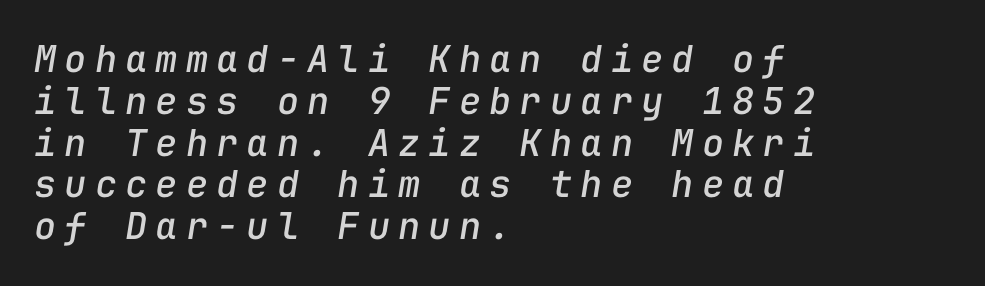
{"italic": "yes", "lean": "right", "slant_degrees": 9, "width": "normal", "stroke_contrast": "low", "x_height": "medium", "monospaced": "yes", "underline": "no", "align": "left", "line_spacing": "tight", "line_spacing_ratio": 1.13, "letter_spacing": "wide", "letter_spacing_em": 0.22, "glyph_px": 37}
